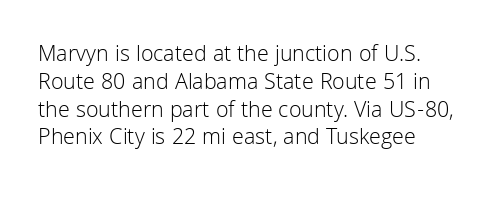
Q: Is the text bold? A: No.
Q: Is the text italic (slanted)? A: No, it is upright.
Q: Is the text underlined? A: No.
Q: How is the paragraph aligned? A: Left-aligned.
Q: Is the spacing between letters normal or unusually wide? A: Normal.
